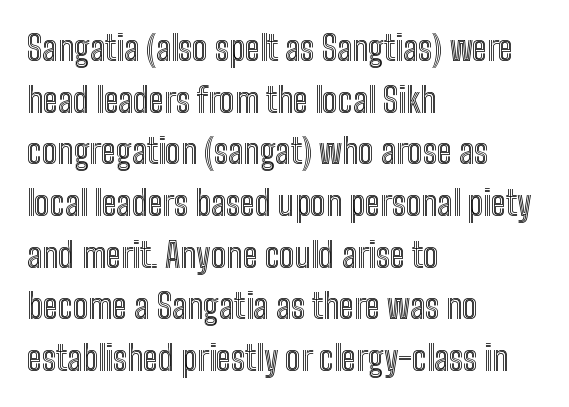
The image shows 34 px condensed type, upright; set left-aligned, normal line spacing (1.52x), normal letter spacing, not underlined; a medium x-height.
